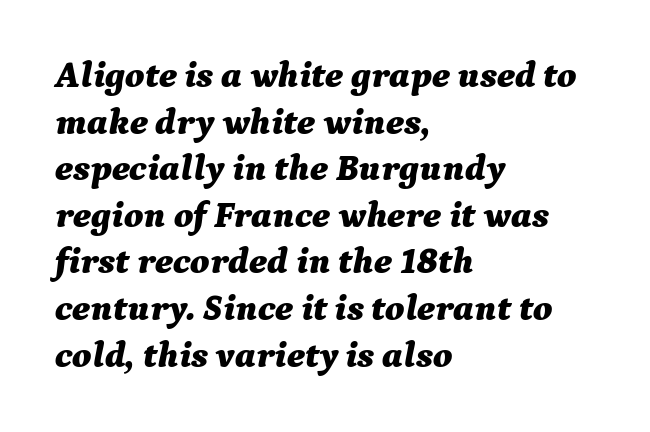
The image shows 37 px bold type, italic (leaning right); set left-aligned, normal line spacing (1.26x), normal letter spacing, not underlined; medium stroke contrast and a medium x-height.
